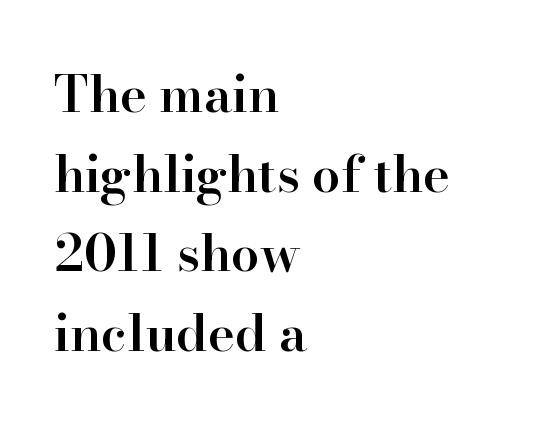
Q: Is the text bold? A: Semi-bold.
Q: Is the text italic (slanted)? A: No, it is upright.
Q: Is the typeface a serif or a sans-serif typeface? A: Serif.
Q: Is the text underlined? A: No.
Q: How is the paragraph aligned? A: Left-aligned.
Q: Is the spacing between letters normal or unusually wide? A: Normal.
Q: Is the spacing between lines tight, normal or loose? A: Normal.
Q: Width (condensed, normal, or wide)? A: Normal.
Q: Stroke contrast? A: High.
Q: x-height? A: Small.
Q: Monospaced? A: No.
